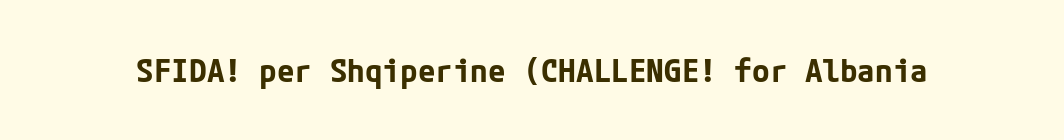
There is no visible air inserted between adjacent glyphs. Bold? Absolutely — the strokes are thick and heavy. Typographically, this falls in the sans-serif category. Italic? Not at all — the glyphs are vertical. Letters rest on an invisible, unmarked baseline.
